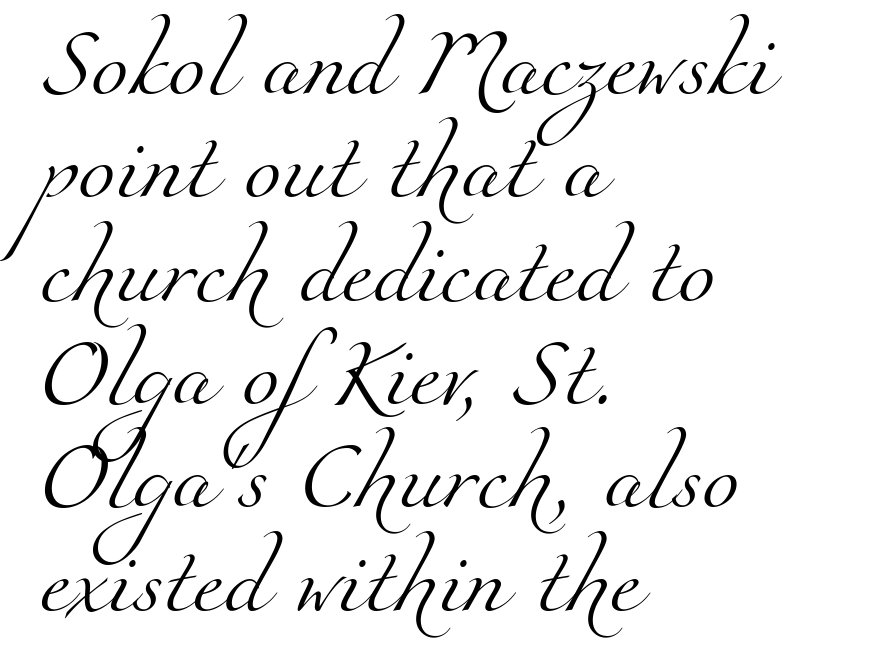
{"serif": "yes", "bold": "no", "weight": "light", "width": "normal", "stroke_contrast": "medium", "x_height": "small", "monospaced": "no", "underline": "no", "align": "left", "line_spacing": "normal", "line_spacing_ratio": 1.52, "letter_spacing": "normal", "letter_spacing_em": 0.0, "glyph_px": 68}
